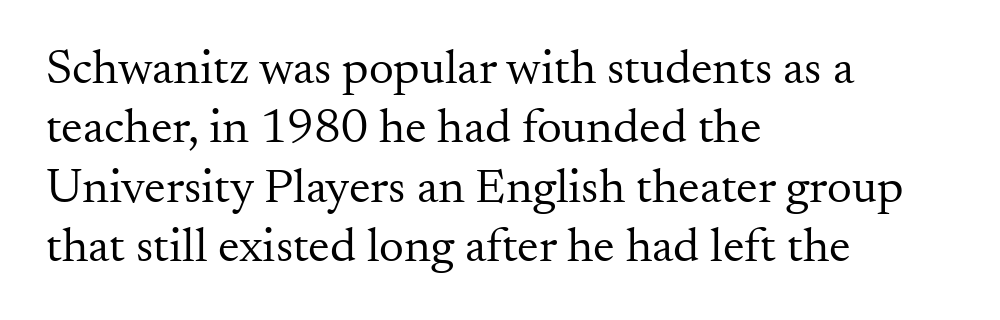
Observe the serifs anchoring each vertical stroke in this sample. You could not count columns in this text — the font is proportionally spaced. The specimen reads as upright at a glance. You could call the tracking neutral — neither tight nor loose.
